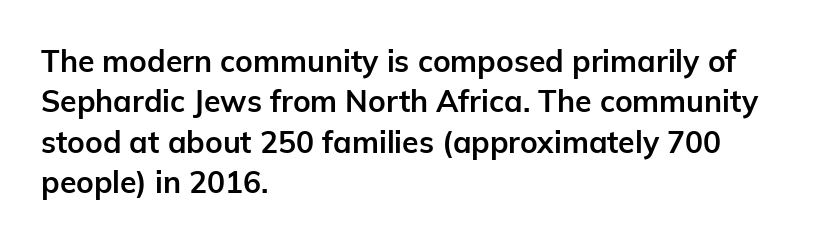
The image shows 30 px bold sans-serif type, upright; set left-aligned, normal line spacing (1.35x), normal letter spacing, not underlined; low stroke contrast and a medium x-height.
